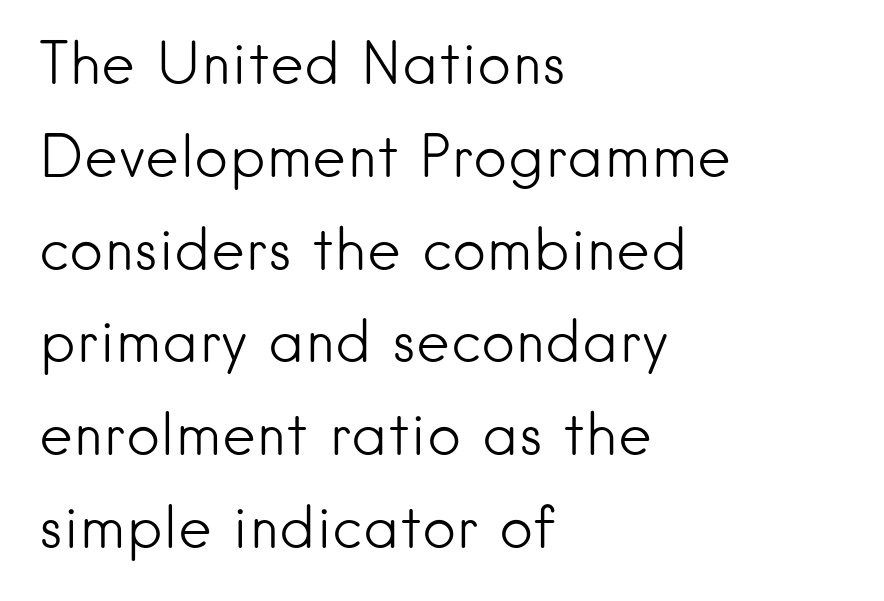
The setting favours the left margin, as ordinary paragraphs usually do. Compared with a typical body face, this is equally light or lighter still. Leading: standard. Typographically, this falls in the sans-serif category. The rendering uses natural spacing where letterforms have individual widths.
